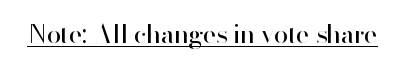
The image shows 26 px text type, upright; set normal letter spacing, underlined.
